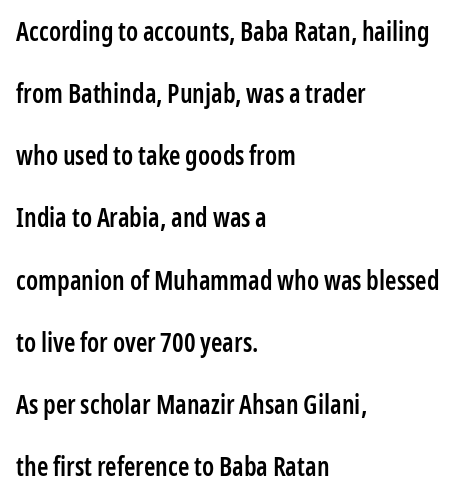
Q: Is the text bold? A: Semi-bold.
Q: Is the text italic (slanted)? A: No, it is upright.
Q: Is the text underlined? A: No.
Q: How is the paragraph aligned? A: Left-aligned.
Q: Is the spacing between letters normal or unusually wide? A: Normal.
Q: Is the spacing between lines tight, normal or loose? A: Loose.
